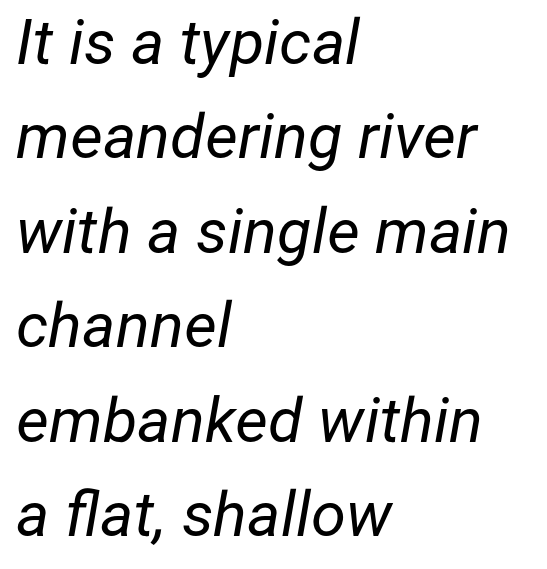
The image shows 63 px regular-weight type, italic (leaning right); set left-aligned, normal line spacing (1.5x), normal letter spacing, not underlined; low stroke contrast and a medium x-height.
